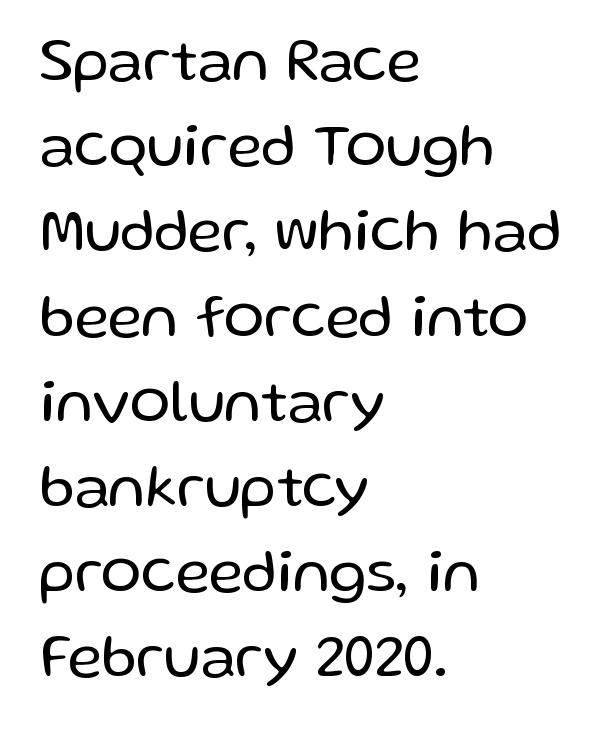
The rendering anchors every line to the left-hand side. Serifs: no, the terminals of the letterforms are clean. A typesetter would call this proportional, since set widths differ per character. Unbolded letterforms with no extra heft.
